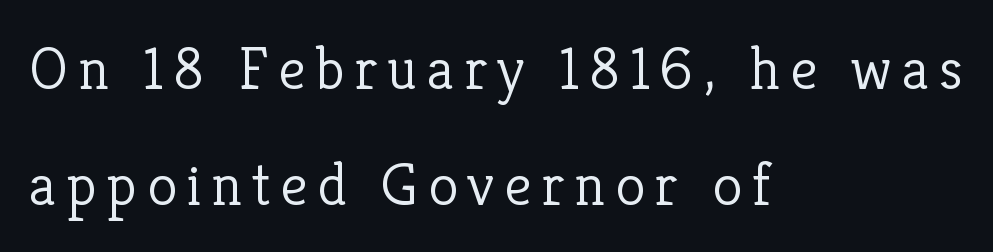
The image shows 61 px light serif type, upright; set left-aligned, loose line spacing (1.9x), not underlined; low stroke contrast and a medium x-height.
